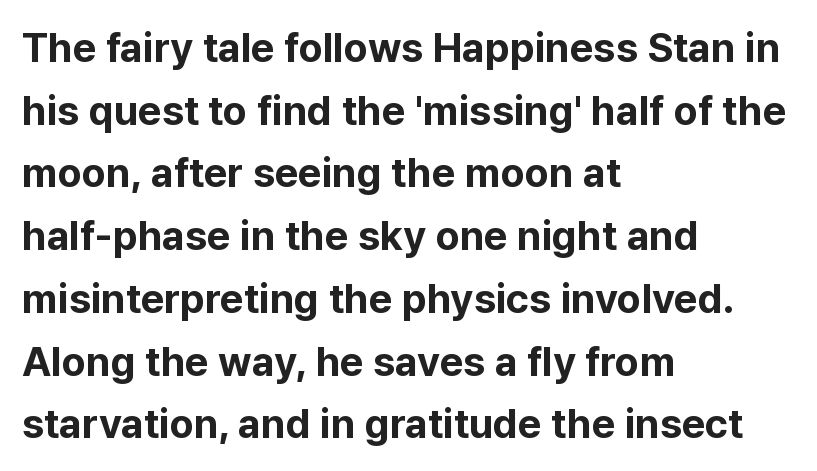
{"serif": "no", "italic": "no", "bold": "yes", "weight": "bold", "width": "normal", "stroke_contrast": "low", "x_height": "medium", "monospaced": "no", "underline": "no", "align": "left", "line_spacing": "normal", "line_spacing_ratio": 1.53, "letter_spacing": "normal", "letter_spacing_em": 0.0, "glyph_px": 41}
